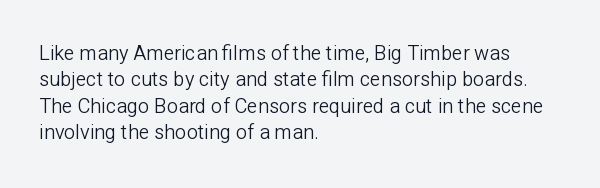
{"italic": "no", "bold": "no", "underline": "no", "align": "left", "line_spacing": "normal", "line_spacing_ratio": 1.32, "letter_spacing": "normal", "letter_spacing_em": 0.0, "glyph_px": 20}
